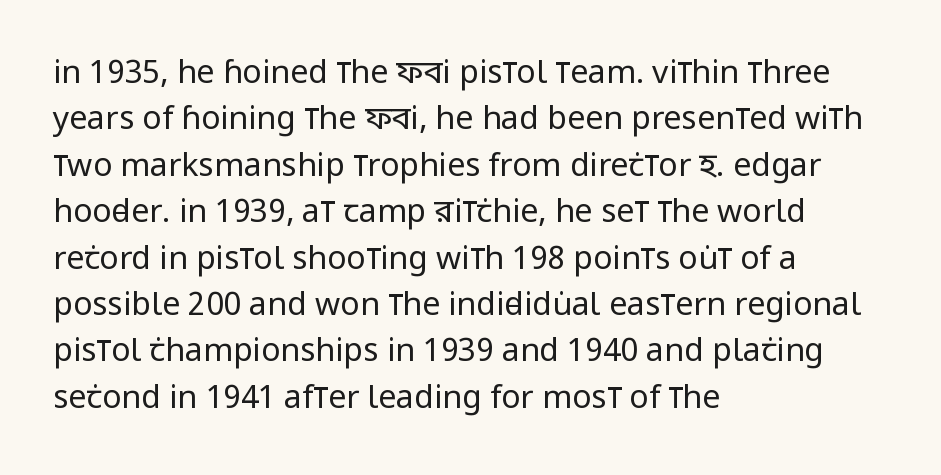
The image shows 32 px regular-weight, condensed sans-serif type, upright; set left-aligned, normal line spacing (1.45x), normal letter spacing, not underlined; low stroke contrast and a large x-height.
